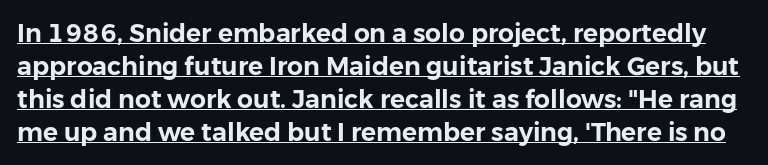
Q: Is the text italic (slanted)? A: No, it is upright.
Q: Is the text underlined? A: Yes.
Q: Is the spacing between letters normal or unusually wide? A: Normal.
Q: Is the spacing between lines tight, normal or loose? A: Normal.
